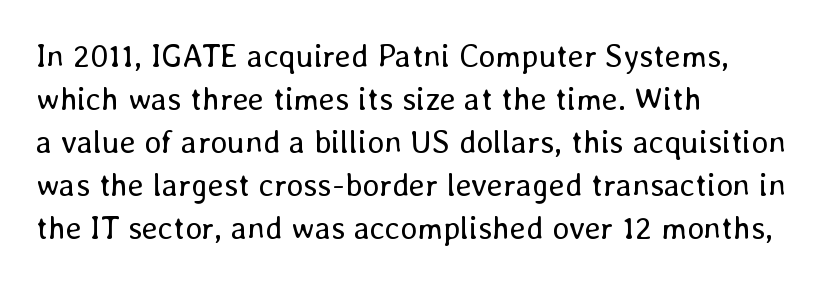
Compared with typical paragraphs, the rows here are spaced about the same. This sample has the flowing, uneven cadence of proportional lettering. Bare-footed words on every line. This is roman type, the default non-slanted kind.
